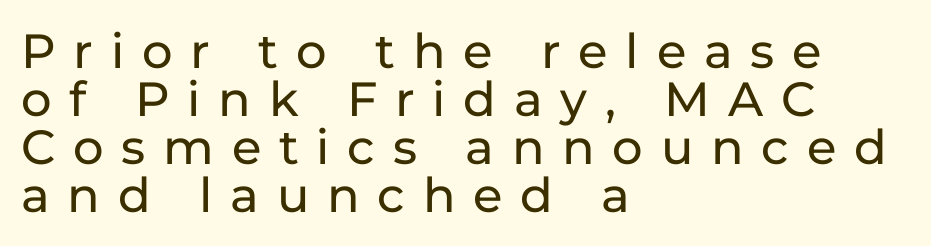
Q: Is the text italic (slanted)? A: No, it is upright.
Q: Is the typeface a serif or a sans-serif typeface? A: Sans-serif.
Q: Is the text underlined? A: No.
Q: How is the paragraph aligned? A: Left-aligned.
Q: Is the spacing between letters normal or unusually wide? A: Unusually wide.
Q: Is the spacing between lines tight, normal or loose? A: Tight.
Q: Width (condensed, normal, or wide)? A: Normal.
Q: Stroke contrast? A: Low.
Q: x-height? A: Medium.
Q: Monospaced? A: No.
